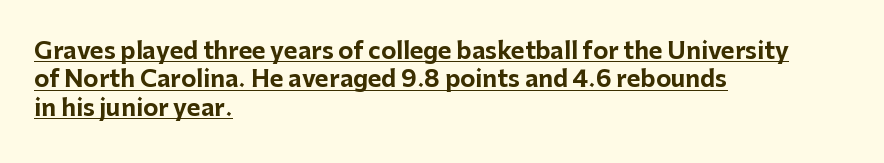
Q: Is the text bold? A: Yes.
Q: Is the text italic (slanted)? A: No, it is upright.
Q: Is the text underlined? A: Yes.
Q: How is the paragraph aligned? A: Left-aligned.
Q: Is the spacing between letters normal or unusually wide? A: Normal.
